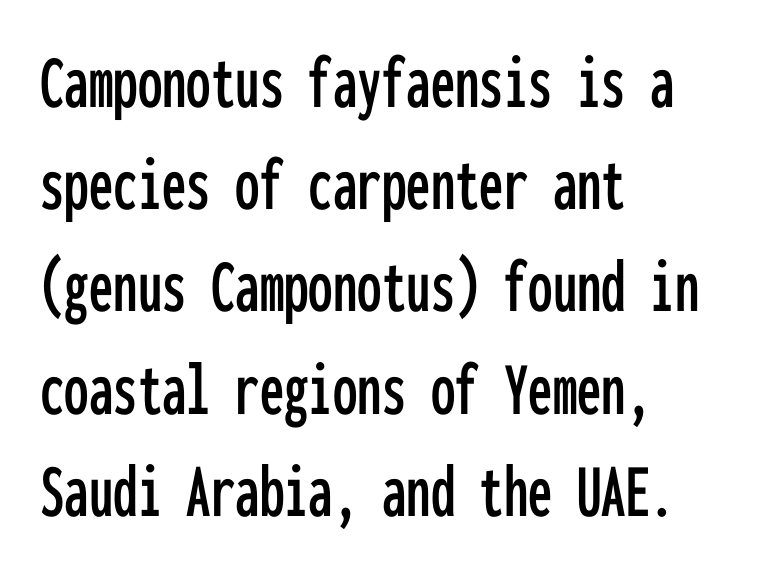
Q: Is the text italic (slanted)? A: No, it is upright.
Q: Is the typeface a serif or a sans-serif typeface? A: Sans-serif.
Q: Is the text underlined? A: No.
Q: How is the paragraph aligned? A: Left-aligned.
Q: Is the spacing between letters normal or unusually wide? A: Normal.
Q: Is the spacing between lines tight, normal or loose? A: Normal.
Q: Width (condensed, normal, or wide)? A: Condensed.
Q: Stroke contrast? A: Low.
Q: x-height? A: Medium.
Q: Monospaced? A: Yes.
